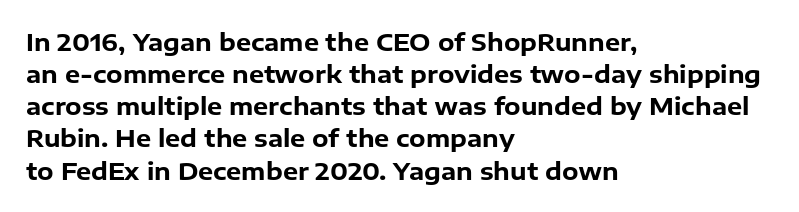
Heavy-handed strokes throughout: this text is bold. Ordinary non-slanted type is in use. The text block is weighted toward the left margin, trailing off unevenly rightward. Students, observe: this is what conventionally led text looks like. Students, note that the glyphs here touch the page at normal intervals. The words here are not underlined.
